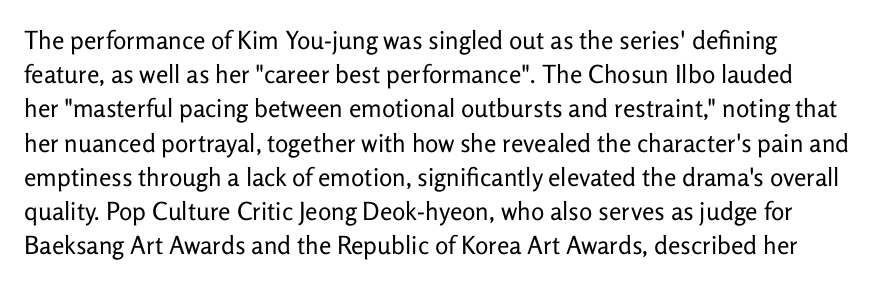
The image shows 25 px text type, upright; set normal line spacing (1.37x), normal letter spacing, not underlined.
